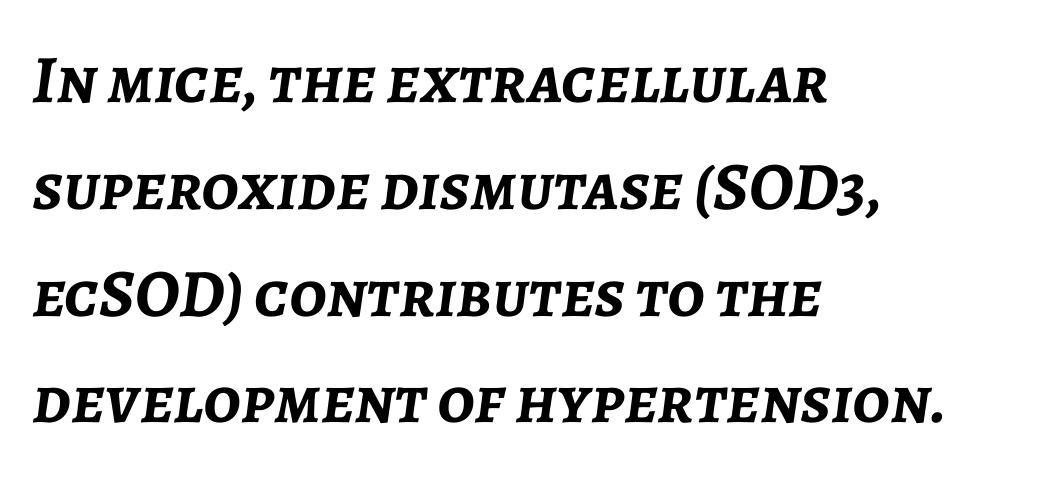
Q: Is the text bold? A: Yes.
Q: Is the text italic (slanted)? A: Yes, it leans right by about 7 degrees.
Q: Is the text underlined? A: No.
Q: How is the paragraph aligned? A: Left-aligned.
Q: Is the spacing between letters normal or unusually wide? A: Normal.
Q: Is the spacing between lines tight, normal or loose? A: Normal.
Q: Width (condensed, normal, or wide)? A: Normal.
Q: Stroke contrast? A: Low.
Q: x-height? A: Medium.
Q: Monospaced? A: No.
